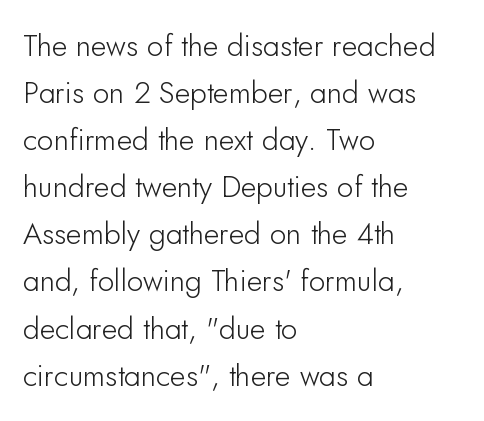
The image shows 30 px sans-serif type, upright; set left-aligned, normal line spacing (1.57x), normal letter spacing, not underlined; low stroke contrast and a small x-height.
